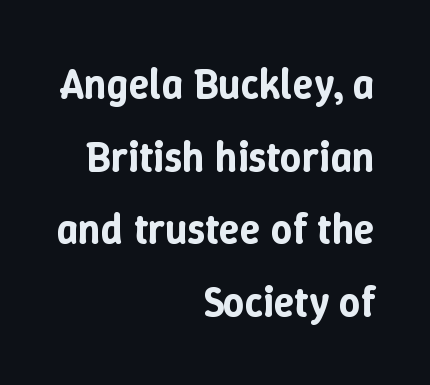
The image shows 42 px text type, upright; set right-aligned, line spacing 1.73x, normal letter spacing, not underlined; low stroke contrast and a medium x-height.
